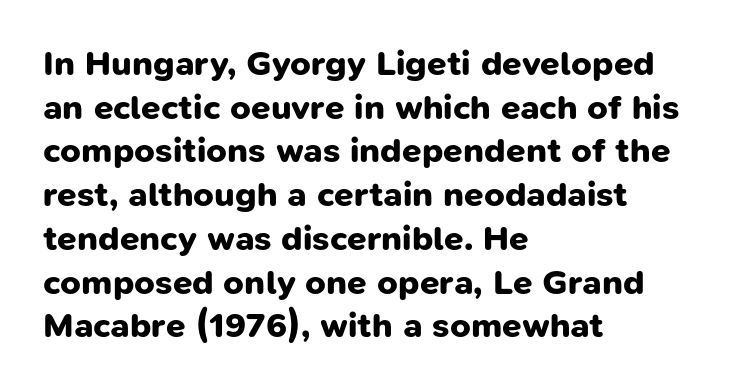
This sample uses plain, unmodified letter spacing. Casual observation: everything's shoved over to the left. This sample has the flowing, uneven cadence of proportional lettering. I'd call this a sans setting — the letters go barefoot. The words here are not underlined. Its strokes are broad and dark, the hallmark of bold type.
